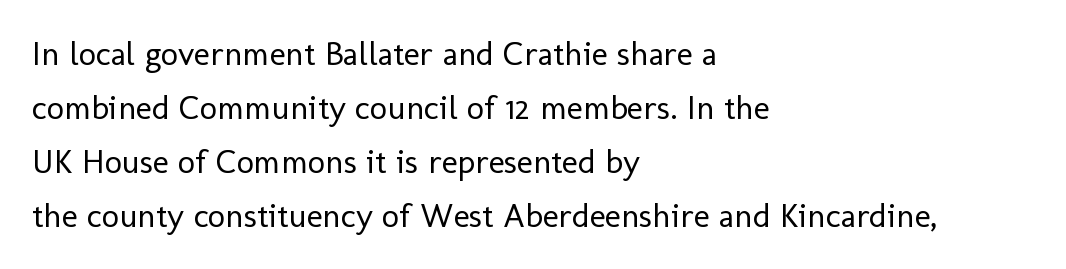
{"serif": "no", "italic": "no", "bold": "no", "weight": "regular", "width": "normal", "stroke_contrast": "low", "x_height": "medium", "monospaced": "no", "underline": "no", "align": "left", "line_spacing": "normal", "line_spacing_ratio": 1.59, "letter_spacing": "normal", "letter_spacing_em": 0.0, "glyph_px": 34}
